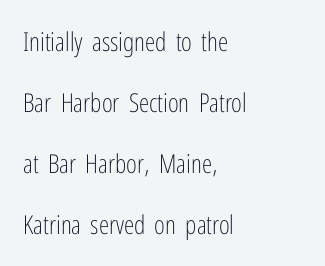
{"italic": "no", "bold": "no", "underline": "no", "align": "left", "line_spacing": "loose", "line_spacing_ratio": 2.35, "letter_spacing": "normal", "letter_spacing_em": 0.0, "glyph_px": 26}
